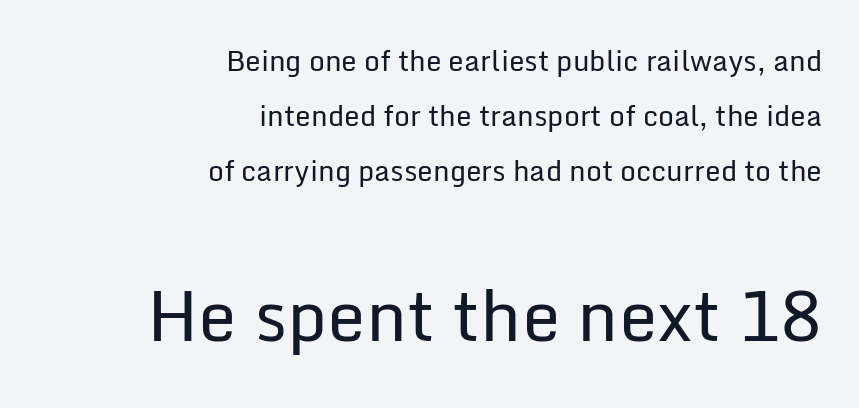
Q: Is the text bold? A: No.
Q: Is the text italic (slanted)? A: No, it is upright.
Q: Is the typeface a serif or a sans-serif typeface? A: Sans-serif.
Q: Is the text underlined? A: No.
Q: How is the paragraph aligned? A: Right-aligned.
Q: Is the spacing between letters normal or unusually wide? A: Normal.
Q: Is the spacing between lines tight, normal or loose? A: Loose.
Q: Which block of text is set in a larger size, the first (top) or the second (bottom)? A: The second (bottom) one.
Q: Width (condensed, normal, or wide)? A: Normal.
Q: Stroke contrast? A: Low.
Q: x-height? A: Medium.
Q: Monospaced? A: No.
